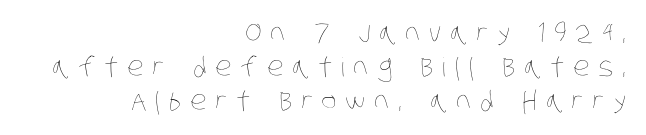
Baseline-to-baseline distance is the conventional proportion of letter height. No chunkiness to these letters — they're not bold. The horizontal fit of the characters is loose and conspicuously gappy. The setting favours the right margin, as signatures and pull-quotes sometimes do.
